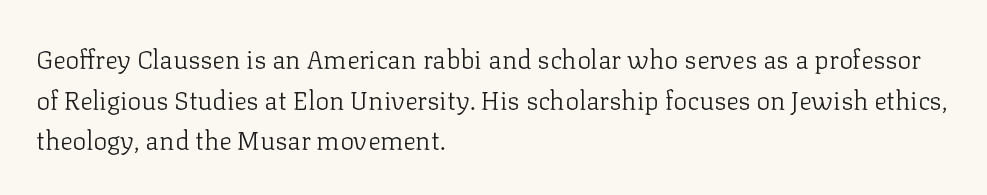
The zone under the glyphs is completely vacant. Letters have the restrained weight of plain body copy at most. Line beginnings align vertically; line endings do not. The gaps between neighbouring characters are ordinary and unremarkable.
